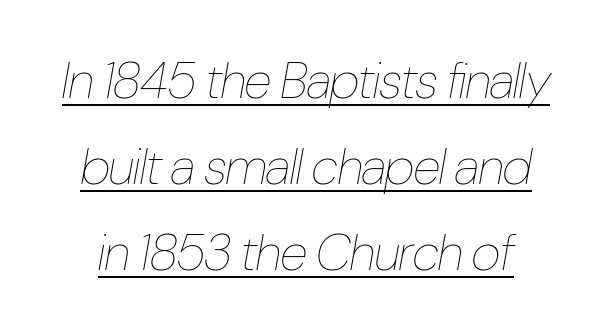
The image shows 51 px thin, condensed type, italic (leaning right); set normal line spacing (1.69x), normal letter spacing, underlined; low stroke contrast and a medium x-height.
